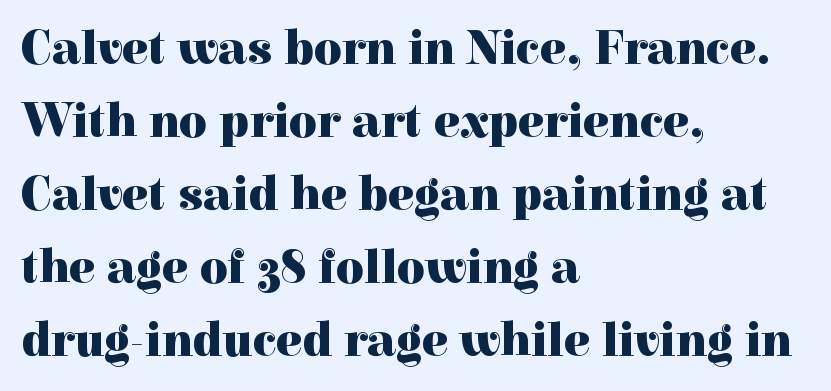
The paragraph shown leans on its left margin. No extra tracking has been applied to these lines. This sample has the flowing, uneven cadence of proportional lettering. Heavy, bold letterforms. Honestly, the row spacing looks completely unremarkable. If you drew a line through each stem, it would be perfectly vertical.
